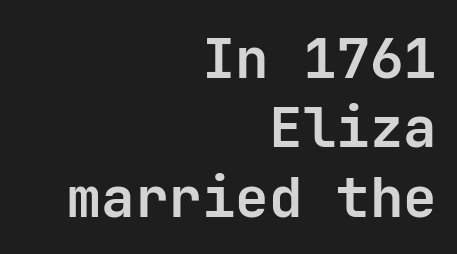
Q: Is the text bold? A: Yes.
Q: Is the text italic (slanted)? A: No, it is upright.
Q: Is the typeface a serif or a sans-serif typeface? A: Sans-serif.
Q: Is the text underlined? A: No.
Q: How is the paragraph aligned? A: Right-aligned.
Q: Is the spacing between letters normal or unusually wide? A: Normal.
Q: Width (condensed, normal, or wide)? A: Normal.
Q: Stroke contrast? A: Low.
Q: x-height? A: Medium.
Q: Monospaced? A: Yes.
